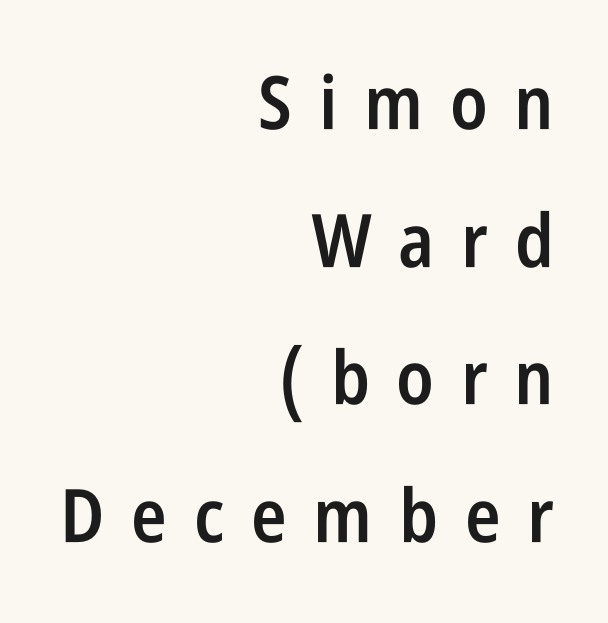
The image shows 74 px semibold, condensed sans-serif type, upright; set right-aligned, line spacing 1.86x, unusually wide letter spacing (+0.36 em), not underlined; low stroke contrast and a large x-height.
